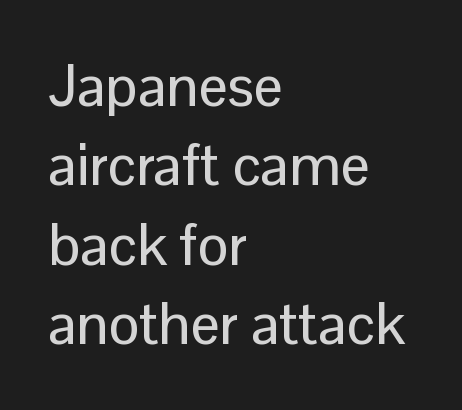
The image shows 58 px sans-serif type, upright; set left-aligned, normal line spacing (1.37x), normal letter spacing, not underlined; low stroke contrast and a medium x-height.
